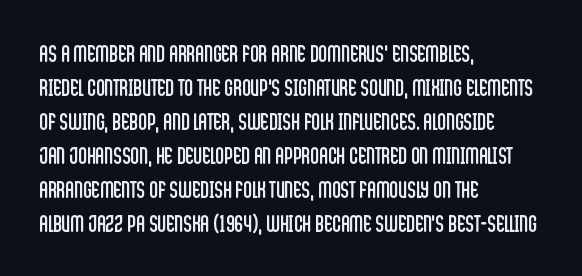
Just letters on the line, the space beneath them empty. The lines sit at an ordinary, default distance from one another. Reading down the block, your eye returns to a fixed left position each line. Think standard paragraph weight, or any step lighter than that.
